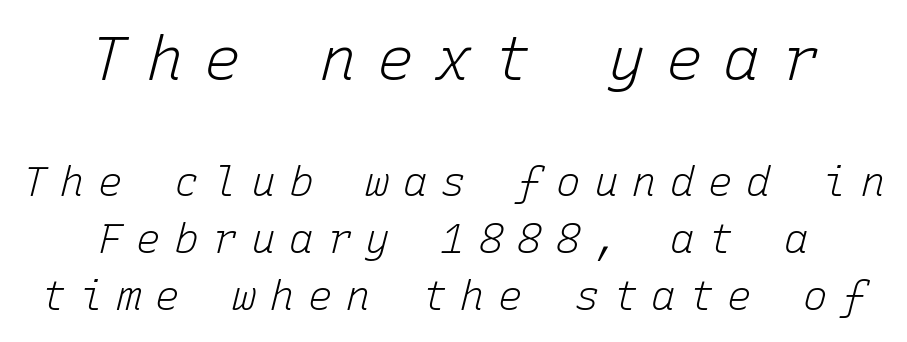
Notice how the stems are inclined rather than vertical — that's the hallmark of italics. The passage shown is typed in a monospace face where columns stay perfectly aligned. Leading: standard. The earlier block is typeset at a bigger size than the later block. In CSS terms this would be text-align: center. The glyphs are unaccompanied by any horizontal stroke below them.
